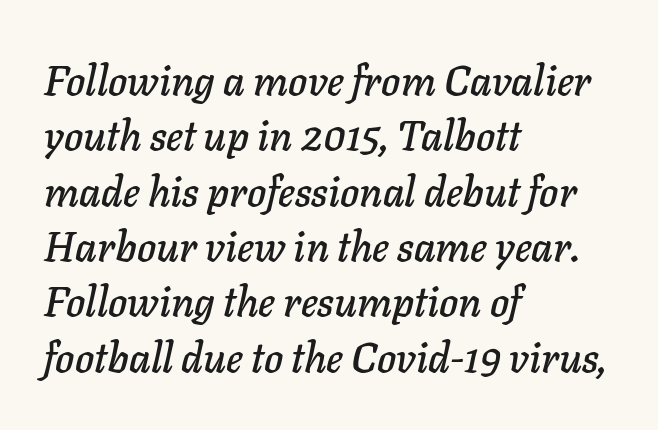
Horizontally, the lines are justified to the leading edge only. Descenders hang freely into open space. This sample has the flowing, uneven cadence of proportional lettering. This is oblique type, the kind used for emphasis or titles.
